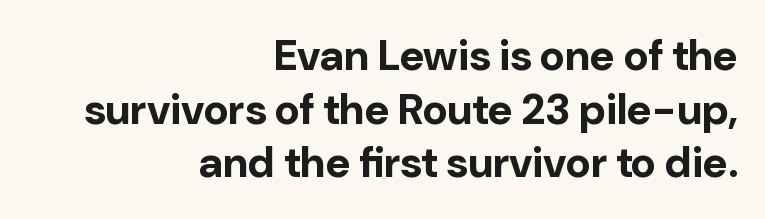
Glyph-to-glyph distance matches everyday printed text. Alignment: flush right. Nothing sits at the stroke ends, so this counts as sans-serif. This sample uses an upright cut, with every glyph sitting square on the baseline. The passage shown is emphatically bold.
